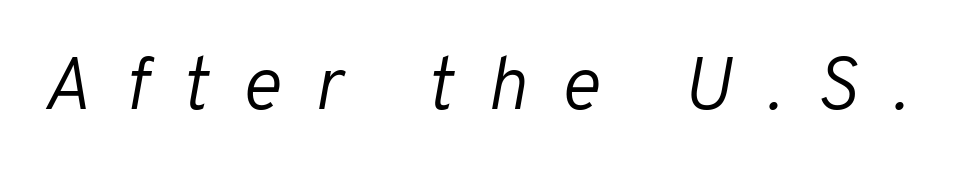
This sample uses an oblique cut, with every glyph tilted off the vertical. Any mark beneath the type? The region is blank. The tracking reads as deliberately expanded to a designer's eye. Stems and bowls with no extra thickness — not bold. Proportional: the letters do not fall into vertical columns.
